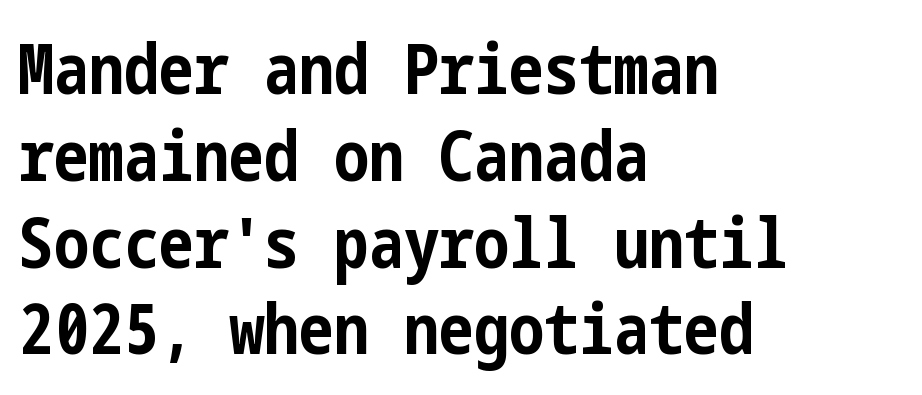
{"serif": "no", "italic": "no", "bold": "yes", "weight": "bold", "width": "condensed", "stroke_contrast": "low", "x_height": "medium", "underline": "no", "align": "left", "line_spacing_ratio": 1.24, "letter_spacing": "normal", "letter_spacing_em": 0.0, "glyph_px": 70}
